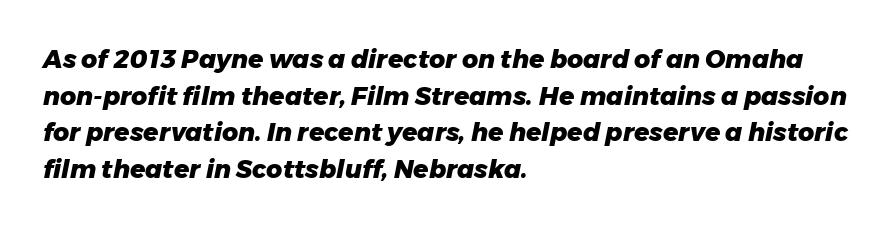
The image shows 25 px bold type, italic (leaning right); set left-aligned, normal line spacing (1.47x), normal letter spacing, not underlined.
